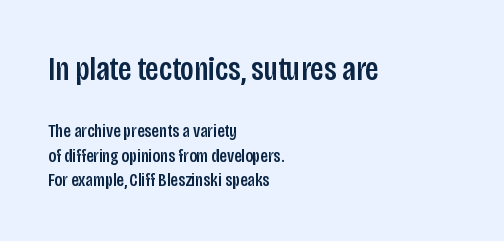
{"serif": "no", "italic": "no", "width": "condensed", "stroke_contrast": "low", "x_height": "large", "monospaced": "no", "underline": "no", "align": "left", "line_spacing": "normal", "line_spacing_ratio": 1.29, "letter_spacing": "normal", "letter_spacing_em": 0.0, "larger_block": "first", "size_ratio": 1.79, "glyph_px": 34}
